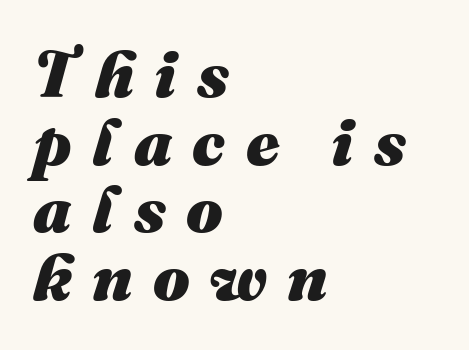
The image shows 65 px heavy type, italic (leaning right); set left-aligned, tight line spacing (1.04x), unusually wide letter spacing (+0.31 em), not underlined; medium stroke contrast and a medium x-height.
